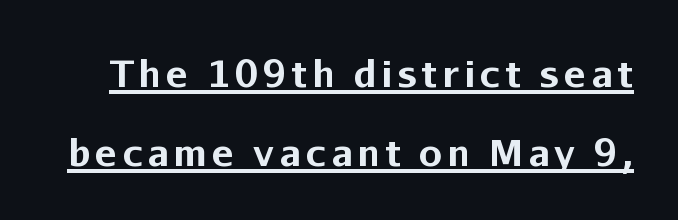
The image shows 37 px bold sans-serif type, upright; set loose line spacing (2.14x), underlined; low stroke contrast and a medium x-height.
